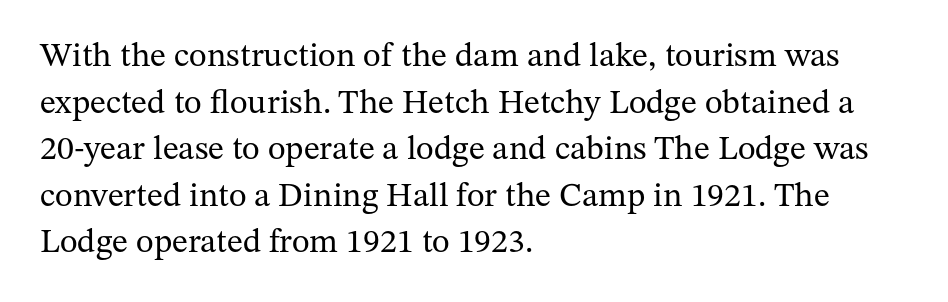
{"serif": "yes", "italic": "no", "bold": "no", "weight": "regular", "width": "normal", "stroke_contrast": "medium", "x_height": "medium", "monospaced": "no", "underline": "no", "align": "left", "line_spacing": "normal", "line_spacing_ratio": 1.37, "letter_spacing": "normal", "letter_spacing_em": 0.0, "glyph_px": 34}
